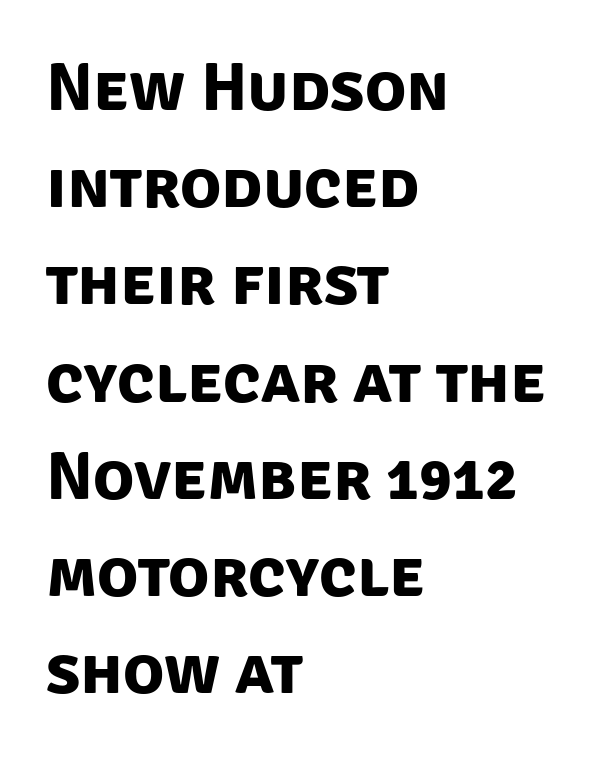
The image shows 68 px bold sans-serif type; set left-aligned, normal line spacing (1.43x), normal letter spacing, not underlined; low stroke contrast and a large x-height.
